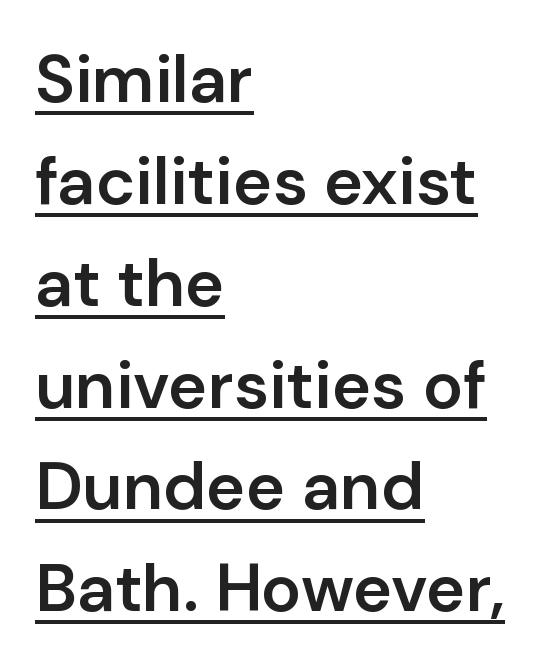
The image shows 67 px semibold sans-serif type, upright; set left-aligned, normal line spacing (1.52x), normal letter spacing, underlined; low stroke contrast and a medium x-height.
